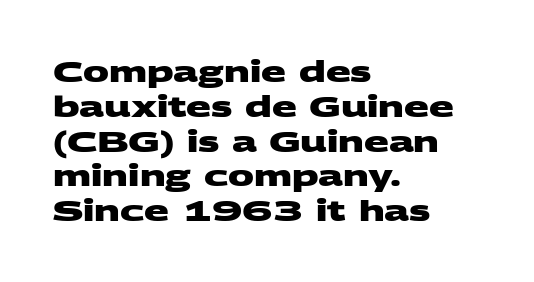
Q: Is the text bold? A: Yes.
Q: Is the typeface a serif or a sans-serif typeface? A: Sans-serif.
Q: Is the text underlined? A: No.
Q: How is the paragraph aligned? A: Left-aligned.
Q: Is the spacing between letters normal or unusually wide? A: Normal.
Q: Width (condensed, normal, or wide)? A: Wide.
Q: Stroke contrast? A: Medium.
Q: x-height? A: Large.
Q: Monospaced? A: No.
